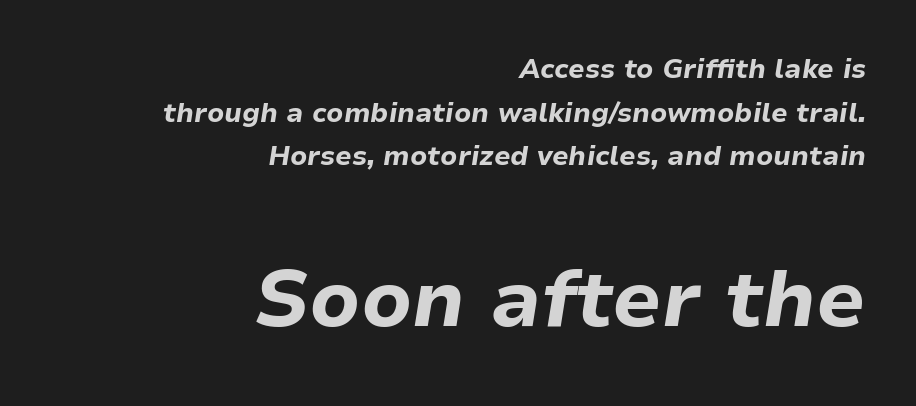
The image shows 80 px bold type, italic (leaning right); set right-aligned, normal line spacing (1.62x), normal letter spacing, not underlined; the second (bottom) block is 2.96x larger; low stroke contrast and a medium x-height.
